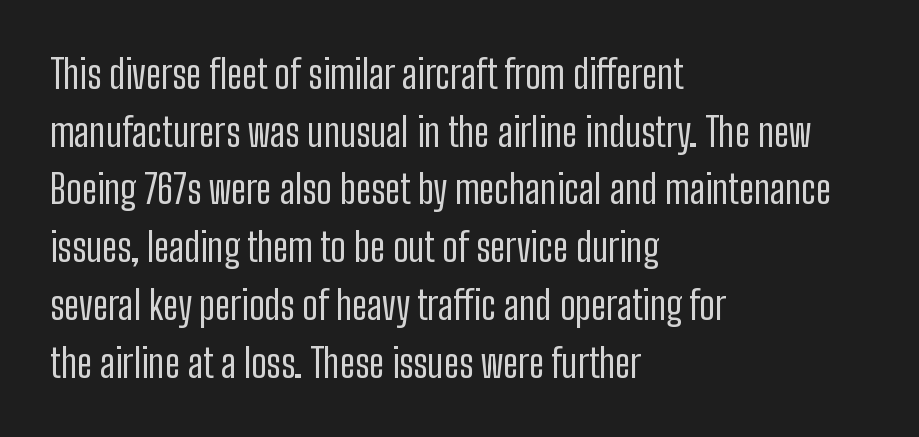
Q: Is the text bold? A: No.
Q: Is the text italic (slanted)? A: No, it is upright.
Q: Is the typeface a serif or a sans-serif typeface? A: Sans-serif.
Q: Is the text underlined? A: No.
Q: How is the paragraph aligned? A: Left-aligned.
Q: Is the spacing between letters normal or unusually wide? A: Normal.
Q: Is the spacing between lines tight, normal or loose? A: Normal.
Q: Width (condensed, normal, or wide)? A: Condensed.
Q: Stroke contrast? A: Low.
Q: x-height? A: Medium.
Q: Monospaced? A: No.
